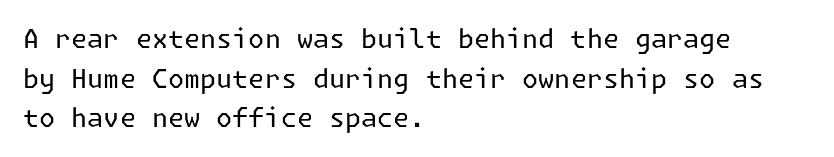
Q: Is the text bold? A: No.
Q: Is the text italic (slanted)? A: No, it is upright.
Q: Is the text underlined? A: No.
Q: How is the paragraph aligned? A: Left-aligned.
Q: Is the spacing between letters normal or unusually wide? A: Normal.
Q: Is the spacing between lines tight, normal or loose? A: Normal.
